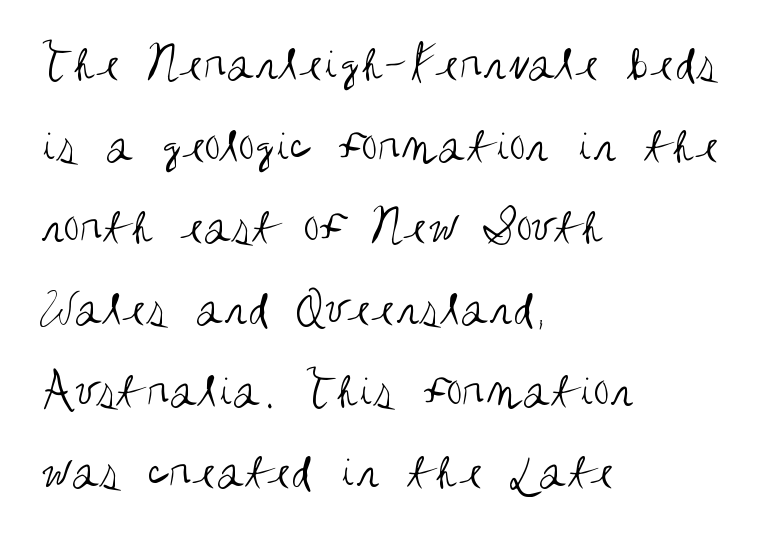
The image shows 52 px regular-weight, condensed sans-serif type; set left-aligned, normal line spacing (1.57x), normal letter spacing, not underlined; medium stroke contrast and a large x-height.
